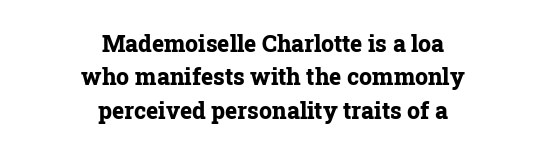
The image shows 23 px bold type, upright; set centered, normal line spacing (1.45x), normal letter spacing, not underlined.
